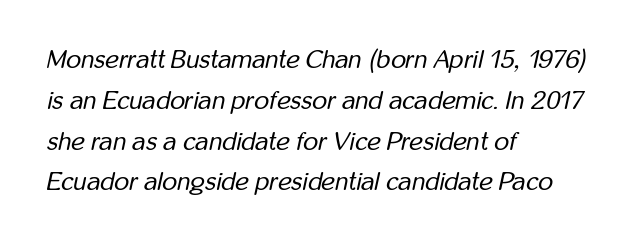
Q: Is the text bold? A: No.
Q: Is the text italic (slanted)? A: Yes, it leans right by about 12 degrees.
Q: Is the text underlined? A: No.
Q: How is the paragraph aligned? A: Left-aligned.
Q: Is the spacing between letters normal or unusually wide? A: Normal.
Q: Is the spacing between lines tight, normal or loose? A: Normal.
